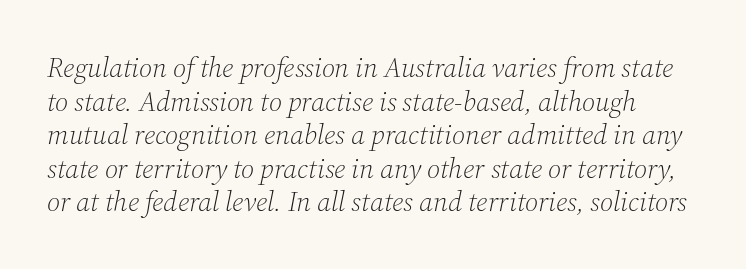
Q: Is the text bold? A: No.
Q: Is the text italic (slanted)? A: Yes, it leans right by about 12 degrees.
Q: Is the typeface a serif or a sans-serif typeface? A: Serif.
Q: Is the text underlined? A: No.
Q: Is the spacing between letters normal or unusually wide? A: Normal.
Q: Width (condensed, normal, or wide)? A: Normal.
Q: Stroke contrast? A: Medium.
Q: x-height? A: Medium.
Q: Monospaced? A: No.
